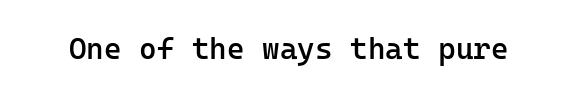
{"serif": "no", "italic": "no", "bold": "semi", "weight": "semibold", "width": "normal", "stroke_contrast": "low", "x_height": "medium", "monospaced": "yes", "underline": "no", "letter_spacing": "normal", "letter_spacing_em": 0.0, "glyph_px": 30}
